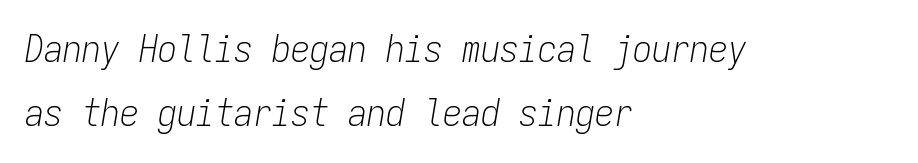
The image shows 38 px light, condensed type, italic (leaning right), monospaced; set left-aligned, normal line spacing (1.69x), normal letter spacing, not underlined; low stroke contrast and a medium x-height.
